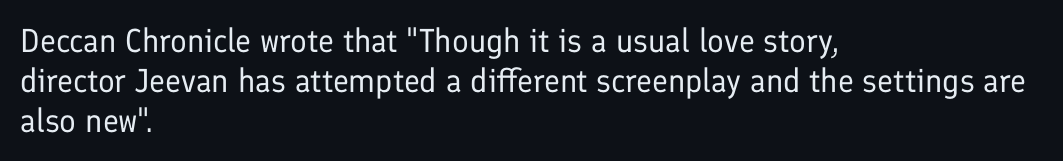
Q: Is the text bold? A: No.
Q: Is the text italic (slanted)? A: No, it is upright.
Q: Is the typeface a serif or a sans-serif typeface? A: Sans-serif.
Q: Is the text underlined? A: No.
Q: How is the paragraph aligned? A: Left-aligned.
Q: Is the spacing between letters normal or unusually wide? A: Normal.
Q: Width (condensed, normal, or wide)? A: Normal.
Q: Stroke contrast? A: Low.
Q: x-height? A: Medium.
Q: Monospaced? A: No.
